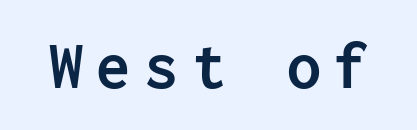
Monospaced: the letters line up in strict vertical columns. The type sits square on the baseline with zero lean. Set as a true bold cut, around the 700 mark. Tracking here is generous; glyphs stand well apart from one another. The words here are not underlined.
